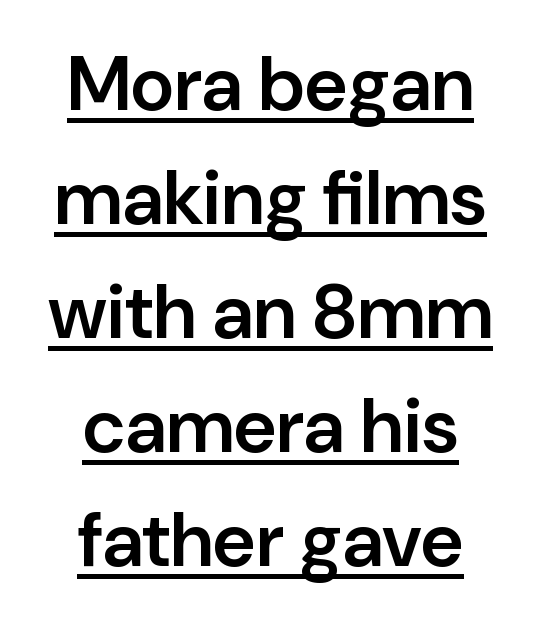
The image shows 76 px semibold sans-serif type, upright; set centered, normal line spacing (1.5x), normal letter spacing, underlined; low stroke contrast and a medium x-height.
